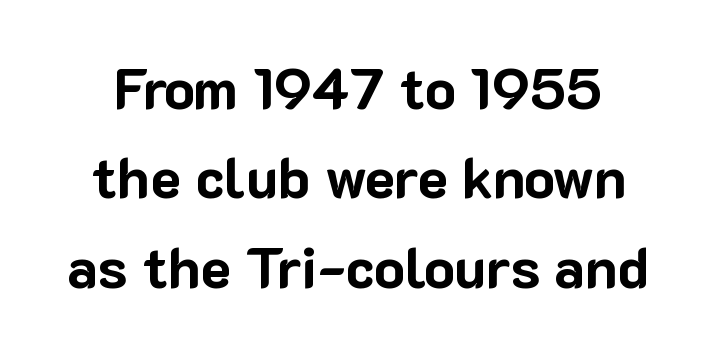
The image shows 57 px bold sans-serif type, upright; set centered, normal line spacing (1.57x), normal letter spacing, not underlined; low stroke contrast and a medium x-height.
